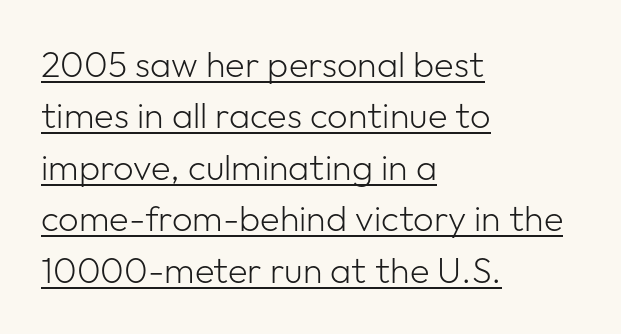
Q: Is the text bold? A: No.
Q: Is the text italic (slanted)? A: No, it is upright.
Q: Is the typeface a serif or a sans-serif typeface? A: Sans-serif.
Q: Is the text underlined? A: Yes.
Q: How is the paragraph aligned? A: Left-aligned.
Q: Is the spacing between letters normal or unusually wide? A: Normal.
Q: Is the spacing between lines tight, normal or loose? A: Normal.
Q: Width (condensed, normal, or wide)? A: Normal.
Q: Stroke contrast? A: Low.
Q: x-height? A: Medium.
Q: Monospaced? A: No.
